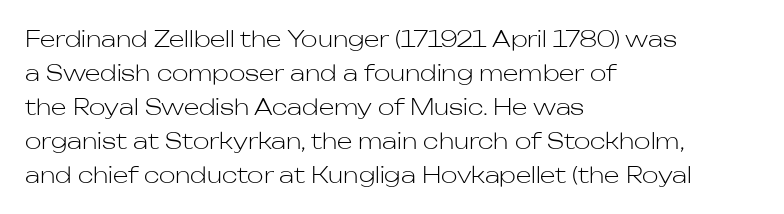
These lines stack with their left ends in a neat column. Any mark beneath the type? The region is blank. Short note: letters normally spaced. The type sits square on the baseline with zero lean.
